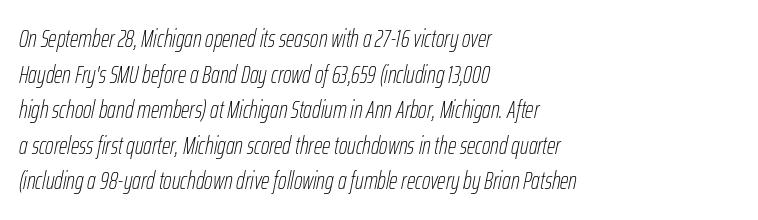
Letters rest on an invisible, unmarked baseline. Quick note: interline space is typical. Posture: slanted. The passage is arranged the way most books set body copy — flush left. Is the stroke heavy? The answer is a plain regular-or-lighter.
